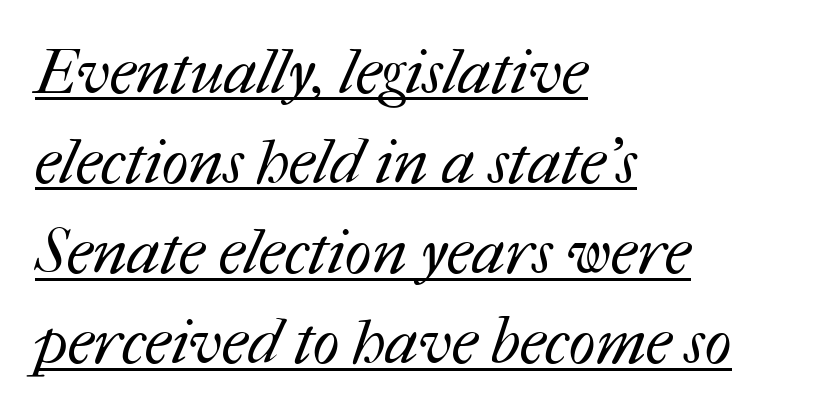
Q: Is the text bold? A: No.
Q: Is the text underlined? A: Yes.
Q: How is the paragraph aligned? A: Left-aligned.
Q: Is the spacing between letters normal or unusually wide? A: Normal.
Q: Is the spacing between lines tight, normal or loose? A: Normal.
Q: Width (condensed, normal, or wide)? A: Normal.
Q: Stroke contrast? A: Medium.
Q: x-height? A: Medium.
Q: Monospaced? A: No.
